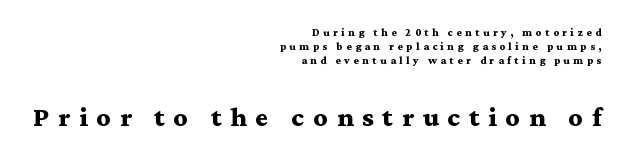
The image shows 35 px semibold, wide serif type, upright; set right-aligned, tight line spacing (1.0x), unusually wide letter spacing (+0.25 em), not underlined; the second (bottom) block is 2.5x larger; medium stroke contrast and a medium x-height.
